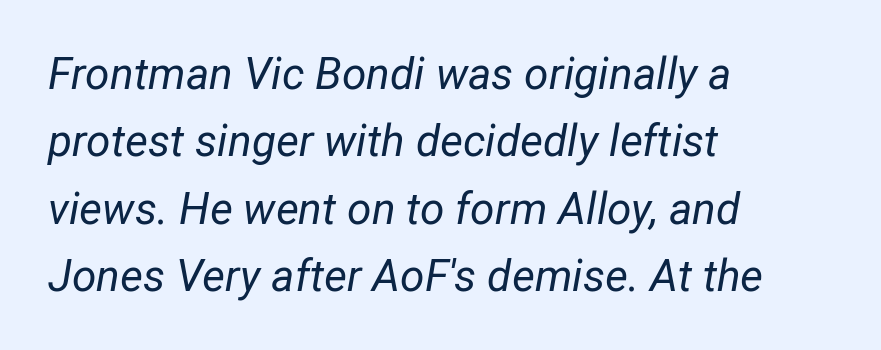
Letters rest on an invisible, unmarked baseline. Note the varied advance widths — an 'i' is clearly narrower than an 'm'. Where is the straight margin? On the left. The passage shown has conventional tracking throughout.
